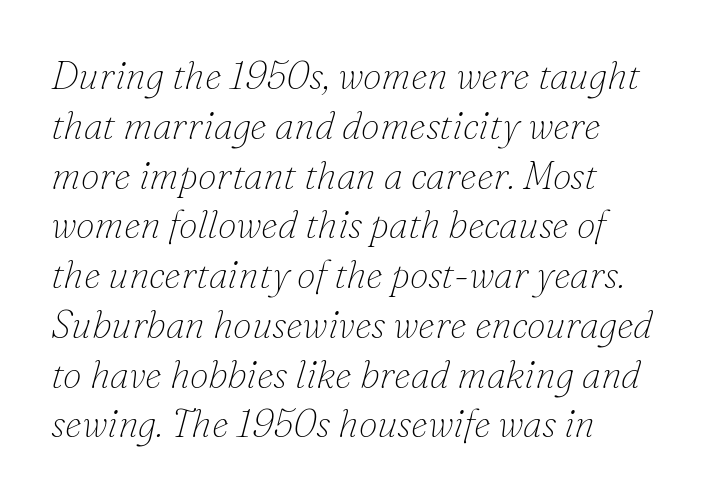
{"serif": "yes", "italic": "yes", "lean": "right", "slant_degrees": 16, "bold": "no", "weight": "thin", "width": "normal", "stroke_contrast": "low", "x_height": "small", "monospaced": "no", "underline": "no", "line_spacing": "normal", "line_spacing_ratio": 1.31, "letter_spacing": "normal", "letter_spacing_em": 0.0, "glyph_px": 38}
